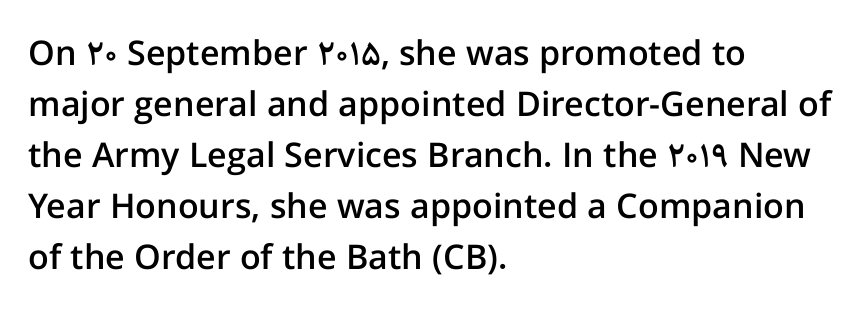
Q: Is the text bold? A: Semi-bold.
Q: Is the text italic (slanted)? A: No, it is upright.
Q: Is the typeface a serif or a sans-serif typeface? A: Sans-serif.
Q: Is the text underlined? A: No.
Q: How is the paragraph aligned? A: Left-aligned.
Q: Is the spacing between letters normal or unusually wide? A: Normal.
Q: Is the spacing between lines tight, normal or loose? A: Normal.
Q: Width (condensed, normal, or wide)? A: Normal.
Q: Stroke contrast? A: Low.
Q: x-height? A: Medium.
Q: Monospaced? A: No.
